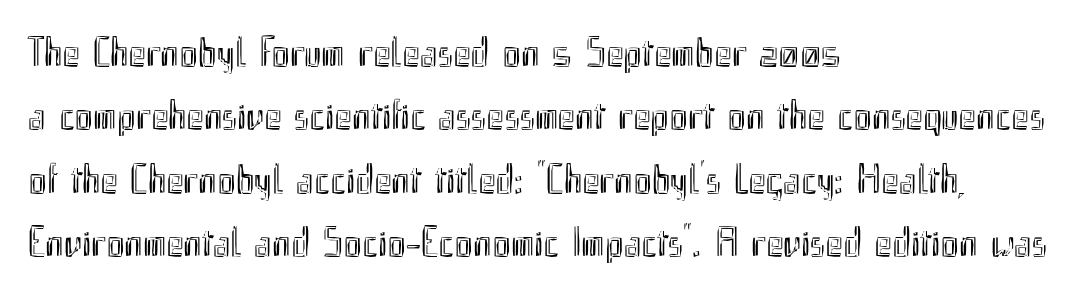
Q: Is the text italic (slanted)? A: No, it is upright.
Q: Is the text underlined? A: No.
Q: How is the paragraph aligned? A: Left-aligned.
Q: Is the spacing between letters normal or unusually wide? A: Normal.
Q: Is the spacing between lines tight, normal or loose? A: Normal.
Q: Width (condensed, normal, or wide)? A: Condensed.
Q: x-height? A: Small.
Q: Monospaced? A: No.
